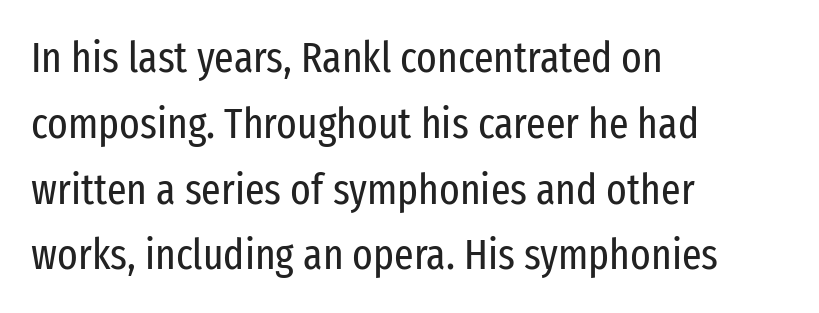
The image shows 43 px regular-weight, condensed sans-serif type, upright; set left-aligned, normal line spacing (1.53x), normal letter spacing, not underlined; low stroke contrast and a medium x-height.
